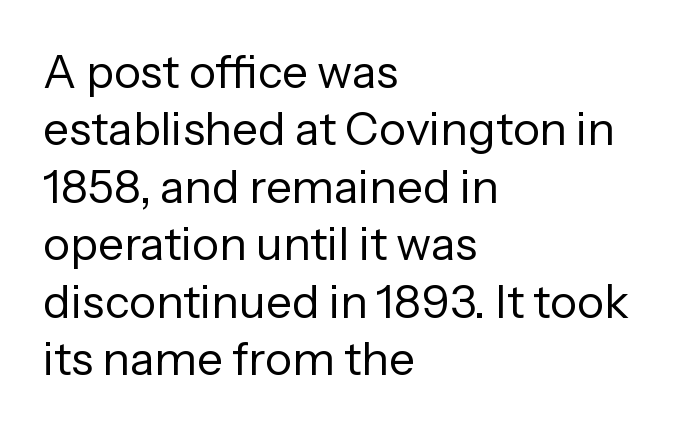
Q: Is the text bold? A: No.
Q: Is the text italic (slanted)? A: No, it is upright.
Q: Is the typeface a serif or a sans-serif typeface? A: Sans-serif.
Q: Is the text underlined? A: No.
Q: How is the paragraph aligned? A: Left-aligned.
Q: Is the spacing between letters normal or unusually wide? A: Normal.
Q: Is the spacing between lines tight, normal or loose? A: Normal.
Q: Width (condensed, normal, or wide)? A: Normal.
Q: Stroke contrast? A: Low.
Q: x-height? A: Medium.
Q: Monospaced? A: No.
